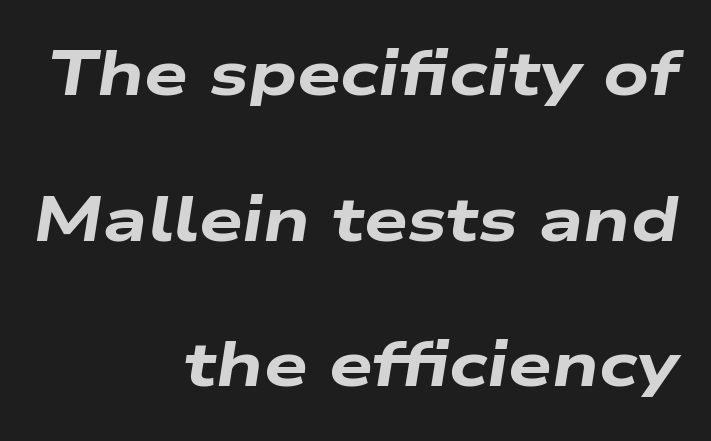
Q: Is the text bold? A: Yes.
Q: Is the text italic (slanted)? A: Yes, it leans right by about 9 degrees.
Q: Is the text underlined? A: No.
Q: How is the paragraph aligned? A: Right-aligned.
Q: Is the spacing between letters normal or unusually wide? A: Normal.
Q: Is the spacing between lines tight, normal or loose? A: Loose.
Q: Width (condensed, normal, or wide)? A: Wide.
Q: Stroke contrast? A: Low.
Q: x-height? A: Medium.
Q: Monospaced? A: No.
